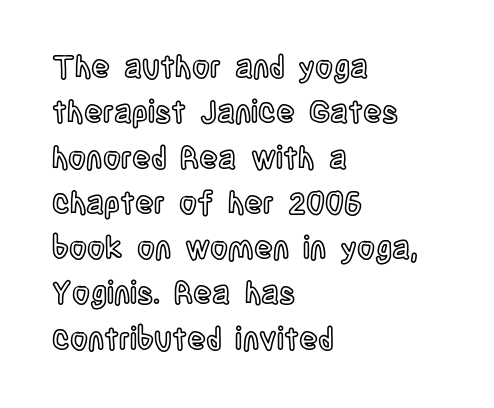
{"italic": "no", "width": "condensed", "x_height": "large", "monospaced": "no", "underline": "no", "align": "left", "line_spacing": "normal", "line_spacing_ratio": 1.46, "letter_spacing": "normal", "letter_spacing_em": 0.0, "glyph_px": 31}
